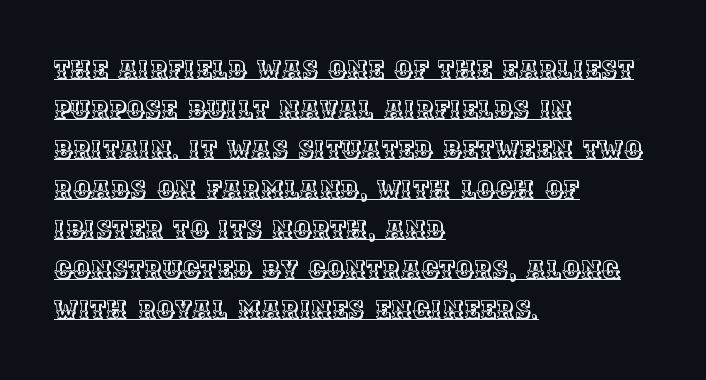
Q: Is the text italic (slanted)? A: No, it is upright.
Q: Is the text underlined? A: Yes.
Q: How is the paragraph aligned? A: Left-aligned.
Q: Is the spacing between letters normal or unusually wide? A: Normal.
Q: Is the spacing between lines tight, normal or loose? A: Normal.
